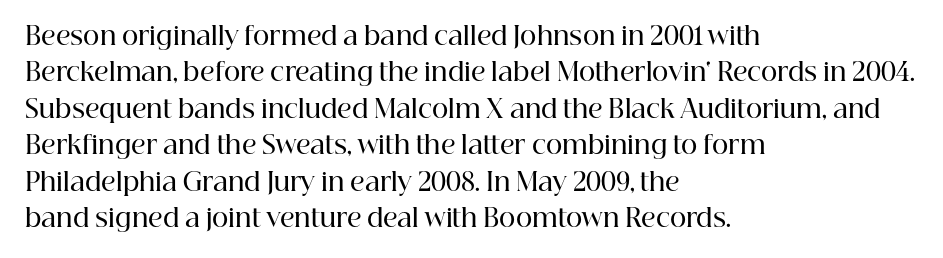
The image shows 25 px text type, upright; set left-aligned, normal line spacing (1.46x), normal letter spacing, not underlined.
